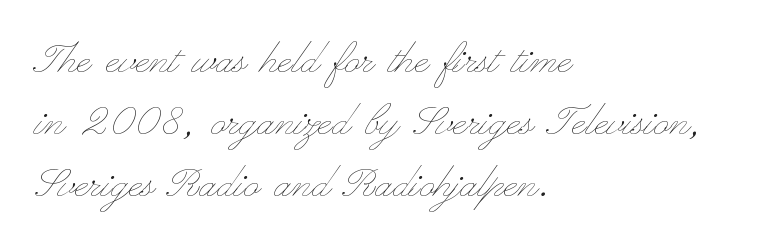
The image shows 51 px thin, wide type; set left-aligned, line spacing 1.22x, normal letter spacing, not underlined; low stroke contrast and a small x-height.
